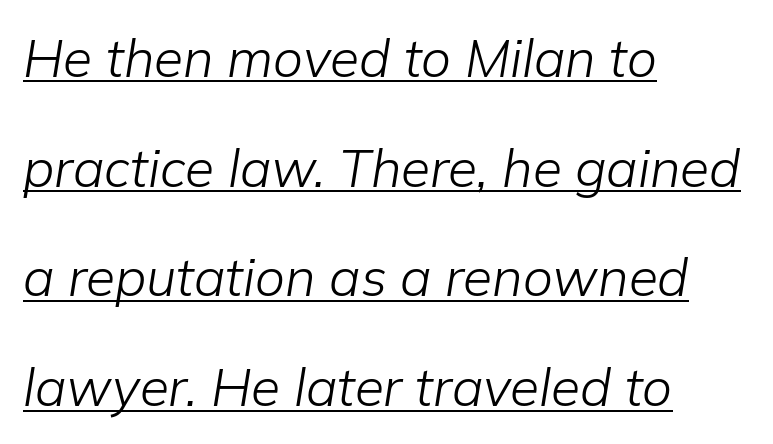
The image shows 53 px light type, italic (leaning right); set left-aligned, loose line spacing (2.07x), normal letter spacing, underlined; low stroke contrast and a medium x-height.
